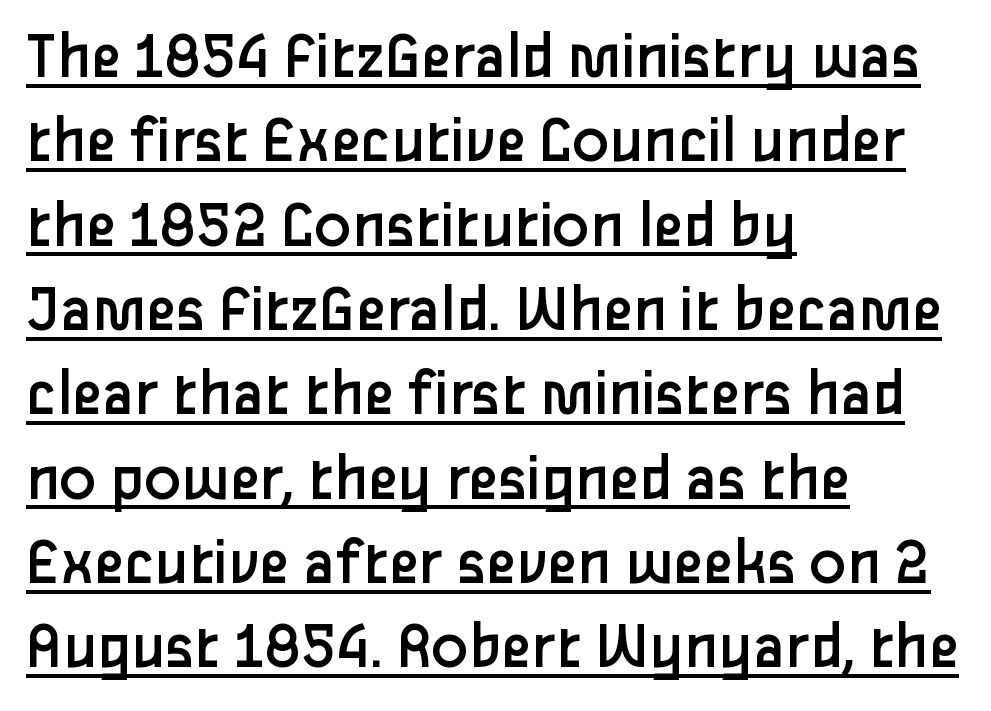
The image shows 68 px regular-weight sans-serif type, upright; set left-aligned, line spacing 1.24x, normal letter spacing, underlined; low stroke contrast and a medium x-height.
